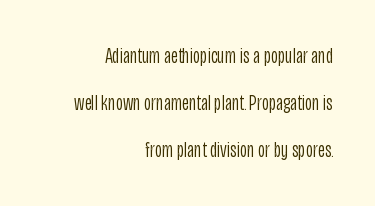
{"italic": "no", "bold": "no", "underline": "no", "align": "right", "line_spacing": "loose", "line_spacing_ratio": 2.14, "letter_spacing": "normal", "letter_spacing_em": 0.0, "glyph_px": 22}
